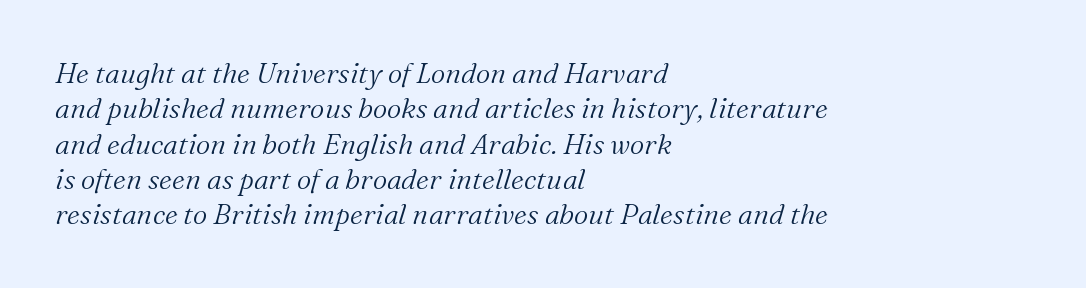
Does extra space separate the letters? No, they use regular spacing. The text carries the slant typical of an italic or oblique font. Line beginnings align vertically; line endings do not. No heavy texture on the line: the type isn't bold. Character widths vary here, with narrow letters taking less room than wide ones.
